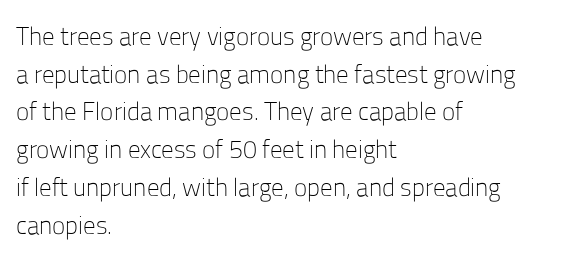
The face used here is rendered with its standard letterfit. Just letters on the line, the space beneath them empty. Caption: face not bold, strokes unweighted. Line spacing here is normal.
